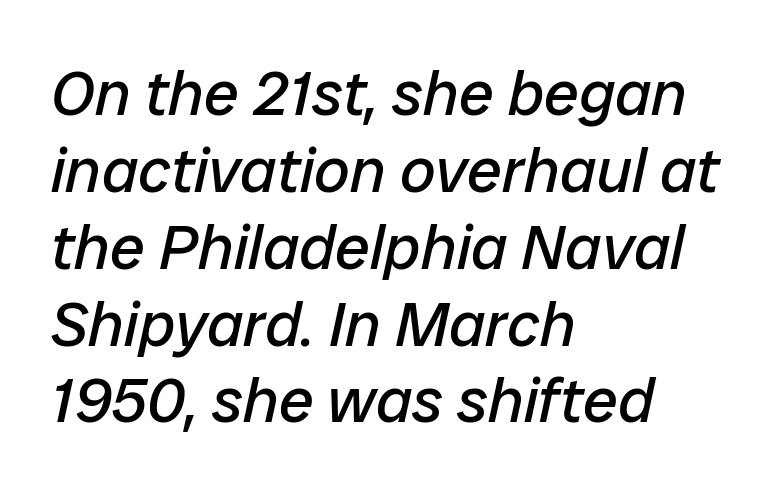
{"italic": "yes", "lean": "right", "slant_degrees": 12, "bold": "no", "weight": "regular", "width": "normal", "stroke_contrast": "low", "x_height": "medium", "monospaced": "no", "underline": "no", "align": "left", "line_spacing_ratio": 1.22, "letter_spacing": "normal", "letter_spacing_em": 0.0, "glyph_px": 63}
